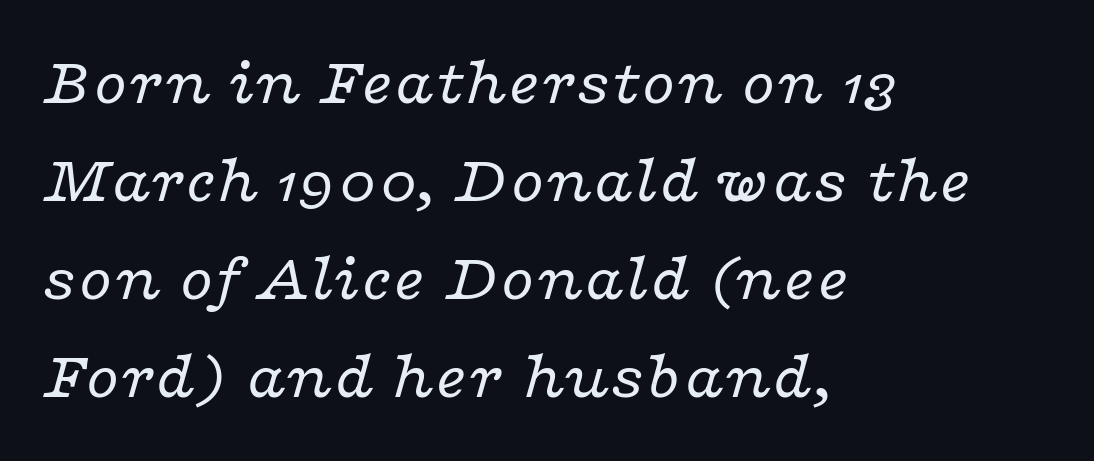
{"serif": "yes", "italic": "yes", "lean": "right", "slant_degrees": 16, "bold": "no", "weight": "regular", "width": "wide", "stroke_contrast": "low", "x_height": "medium", "monospaced": "no", "underline": "no", "align": "left", "line_spacing": "normal", "line_spacing_ratio": 1.44, "letter_spacing": "normal", "letter_spacing_em": 0.0, "glyph_px": 68}
